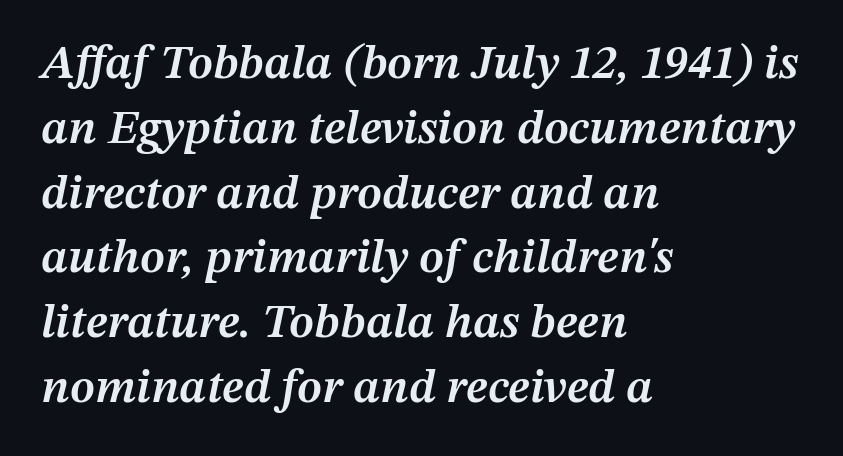
{"italic": "yes", "lean": "right", "slant_degrees": 12, "bold": "semi", "weight": "semibold", "width": "normal", "stroke_contrast": "medium", "x_height": "medium", "monospaced": "no", "underline": "no", "align": "left", "line_spacing": "normal", "line_spacing_ratio": 1.35, "letter_spacing": "normal", "letter_spacing_em": 0.0, "glyph_px": 48}
